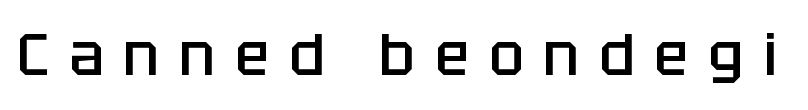
The image shows 58 px semibold sans-serif type, upright; set unusually wide letter spacing (+0.34 em), not underlined; low stroke contrast and a large x-height.
